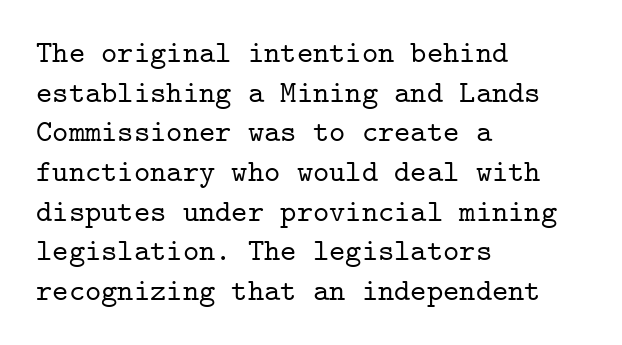
Caption: multi-line text, flush left, ragged right. Tall strokes in this sample are plumb rather than angled. The passage shown has conventional tracking throughout. Font category for this specimen: serif. Rule under the text: the space is simply empty.
